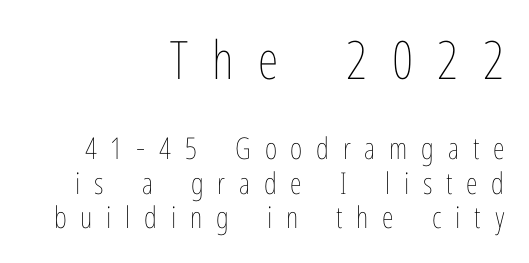
{"italic": "no", "bold": "no", "weight": "thin", "width": "condensed", "stroke_contrast": "low", "x_height": "medium", "monospaced": "no", "underline": "no", "align": "right", "line_spacing": "tight", "line_spacing_ratio": 1.15, "letter_spacing": "wide", "letter_spacing_em": 0.46, "larger_block": "first", "size_ratio": 1.77, "glyph_px": 53}
